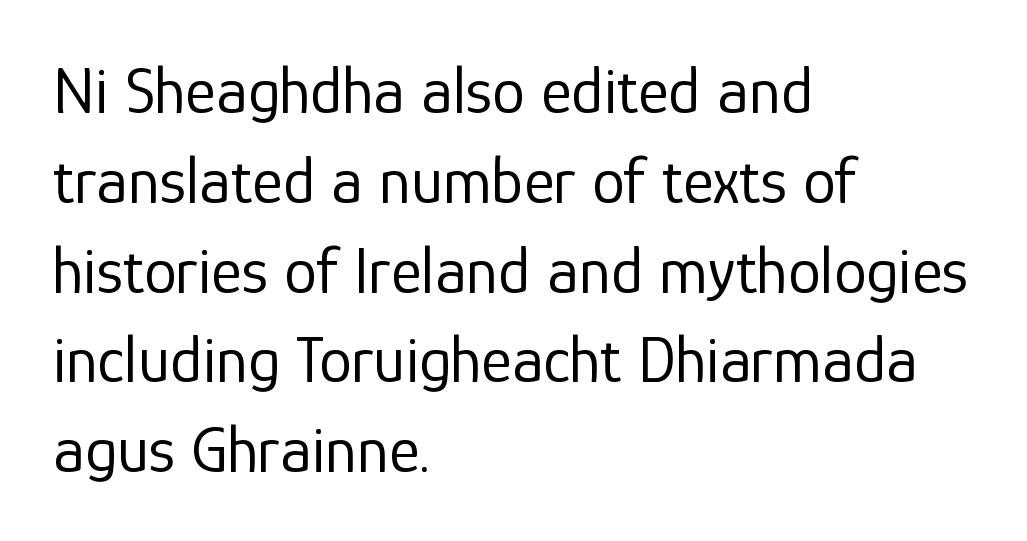
The rendering shows plain stroke endings on the letterforms — a sans-serif design. Default kerning and tracking; the words read as compact shapes. Each letter keeps its own natural width here, so spacing adapts to shape. Where is the straight margin? On the left. Stems here are at most as thick as an everyday book face.
